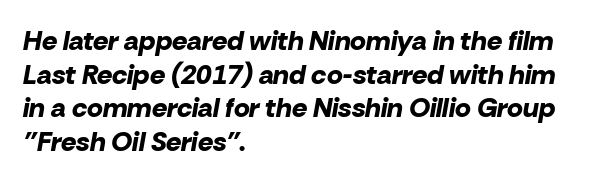
The image shows 27 px bold type, italic (leaning right); set left-aligned, normal line spacing (1.25x), normal letter spacing, not underlined.
